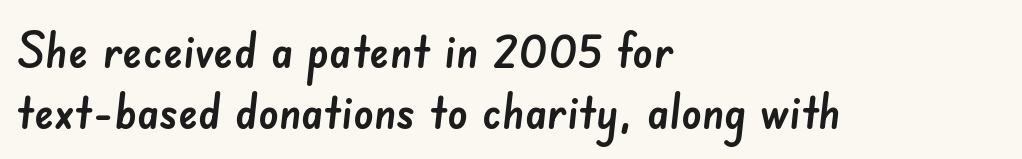
{"serif": "no", "width": "normal", "stroke_contrast": "low", "x_height": "small", "monospaced": "no", "underline": "no", "align": "left", "line_spacing_ratio": 1.22, "letter_spacing": "normal", "letter_spacing_em": 0.0, "glyph_px": 50}
